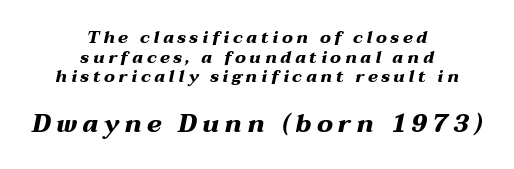
The image shows 25 px bold type, italic (leaning right); set centered, tight line spacing (1.15x), unusually wide letter spacing (+0.21 em), not underlined; the second (bottom) block is 1.47x larger.
